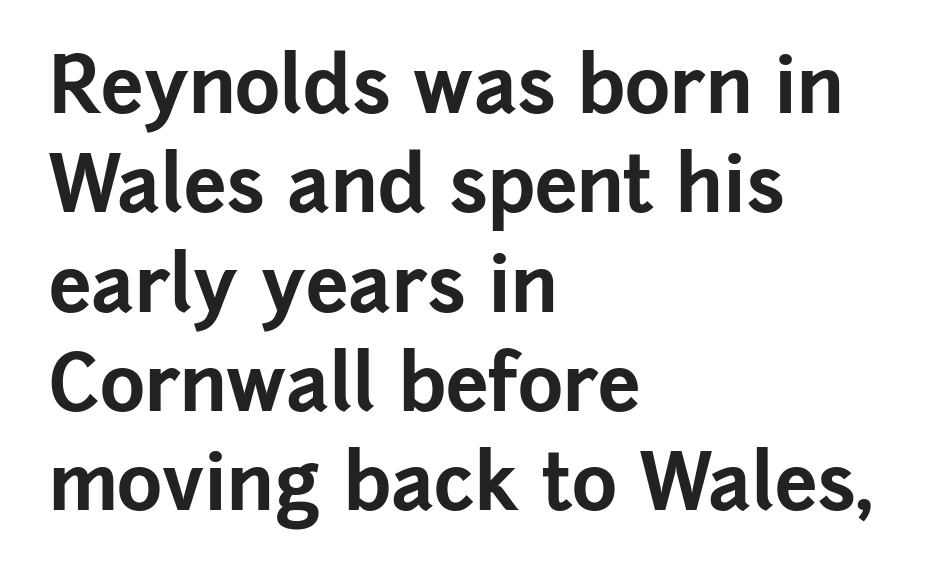
{"serif": "no", "italic": "no", "bold": "yes", "weight": "bold", "width": "normal", "stroke_contrast": "low", "x_height": "medium", "monospaced": "no", "underline": "no", "align": "left", "line_spacing": "normal", "line_spacing_ratio": 1.29, "letter_spacing": "normal", "letter_spacing_em": 0.0, "glyph_px": 77}
